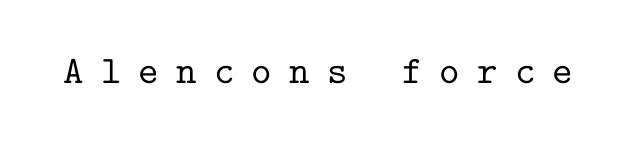
The image shows 39 px serif type, upright, monospaced; set unusually wide letter spacing (+0.44 em), not underlined; low stroke contrast and a medium x-height.
